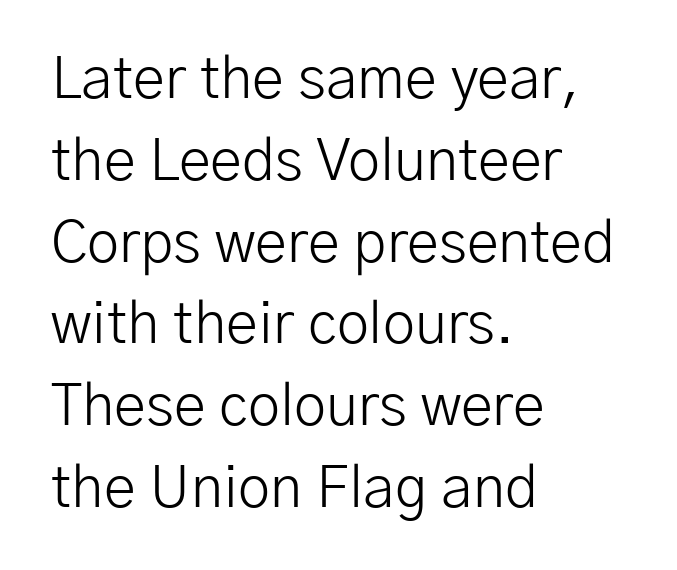
Has an underline been added? It has not. A typesetter would call this proportional, since set widths differ per character. Italic: no, the glyphs are upright roman. The passage shown stacks its lines at a standard gap.
